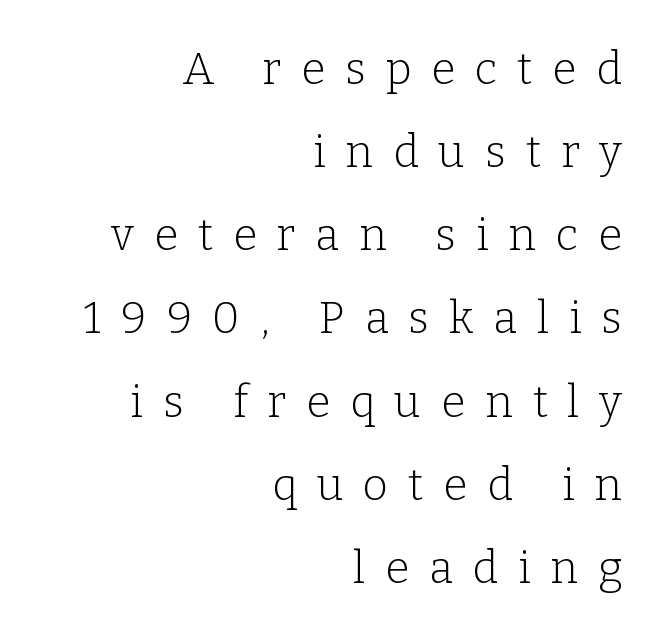
This sample uses an upright cut, with every glyph sitting square on the baseline. Check under the words: just untouched page. Is the letter spacing exaggerated? Yes — the characters are pushed far apart. Spacing verdict: proportional, widths tailored to each character. On a weight scale, this lands at 450 or below.
